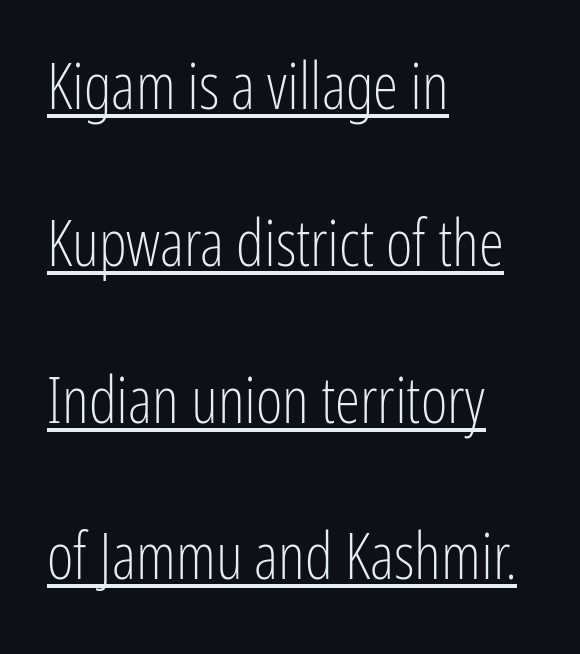
A great deal of white space separates one row of letters from the next. The horizontal fit of the characters is conventional and even. The typesetting does not lean heavy: it is not bold. Every row of glyphs begins at an identical x-position on the left. The lettering is marked with a stroke running underneath it.
